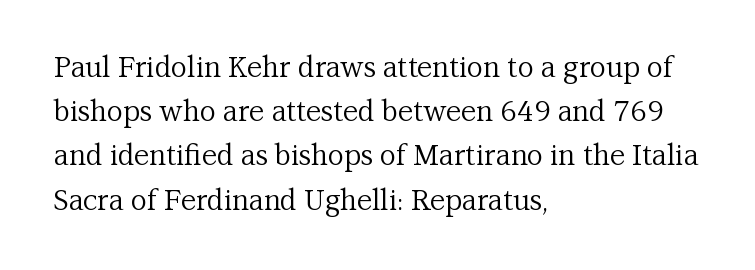
This is not heavy type; no bold has been used. Baseline-to-baseline distance is the conventional proportion of letter height. No italicization has been applied; the sample stays upright. Spacing verdict: proportional, widths tailored to each character.
